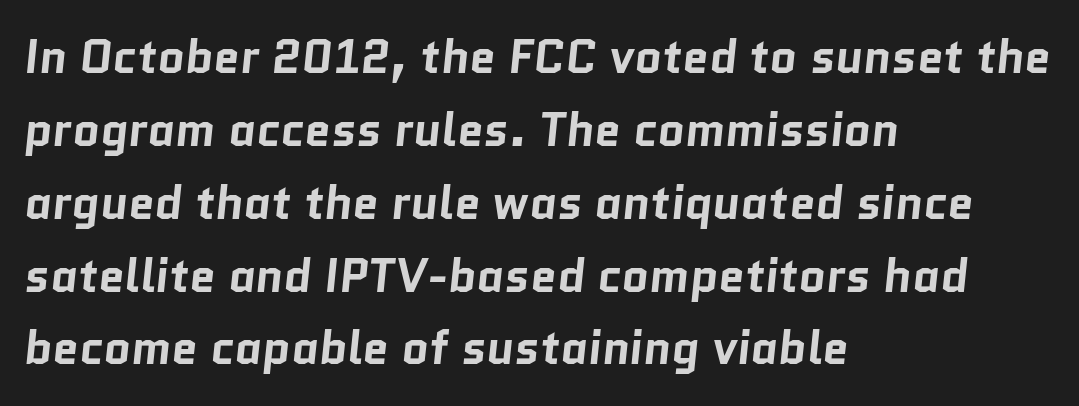
The image shows 47 px bold sans-serif type; set left-aligned, normal line spacing (1.55x), normal letter spacing, not underlined; low stroke contrast and a medium x-height.
